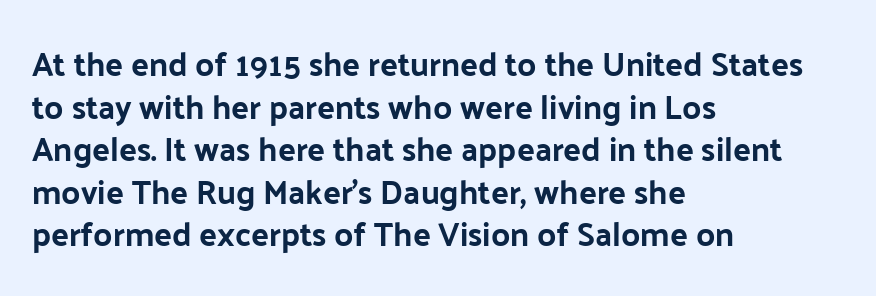
The image shows 33 px sans-serif type, upright; set left-aligned, normal line spacing (1.29x), normal letter spacing, not underlined; low stroke contrast and a medium x-height.
